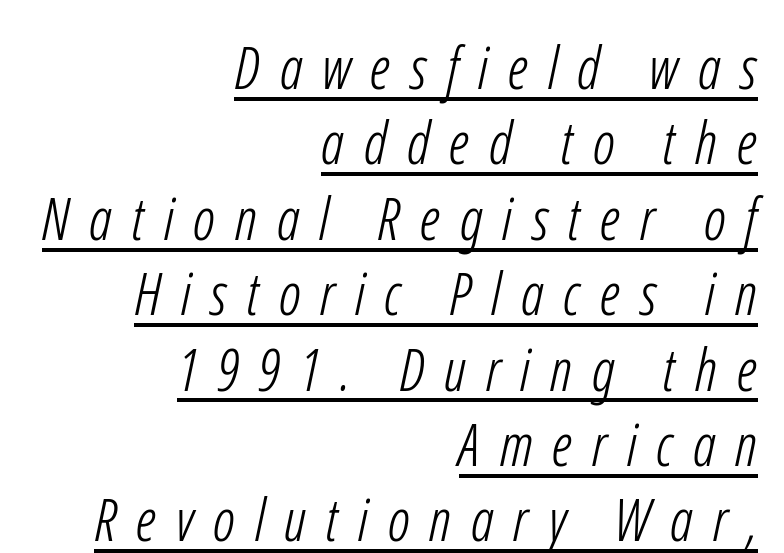
{"serif": "no", "bold": "no", "weight": "light", "width": "condensed", "stroke_contrast": "low", "x_height": "medium", "monospaced": "no", "underline": "yes", "align": "right", "line_spacing": "normal", "line_spacing_ratio": 1.3, "letter_spacing": "wide", "letter_spacing_em": 0.34, "glyph_px": 58}
